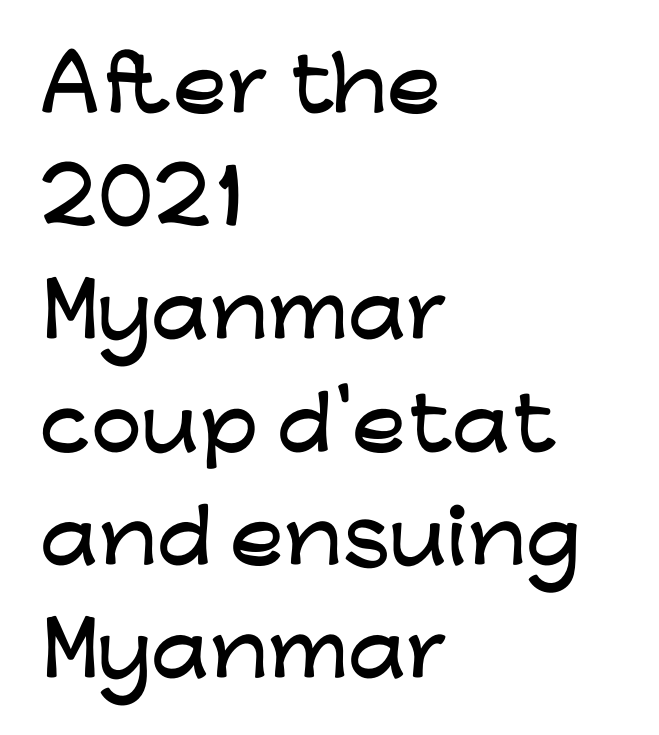
{"serif": "no", "italic": "no", "width": "wide", "stroke_contrast": "low", "x_height": "medium", "monospaced": "no", "underline": "no", "align": "left", "line_spacing": "normal", "line_spacing_ratio": 1.57, "letter_spacing": "normal", "letter_spacing_em": 0.0, "glyph_px": 72}
